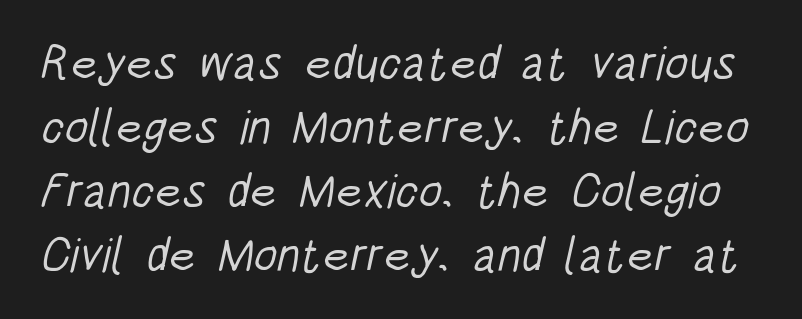
The image shows 48 px light, condensed sans-serif type; set normal line spacing (1.33x), normal letter spacing, not underlined; low stroke contrast and a large x-height.
